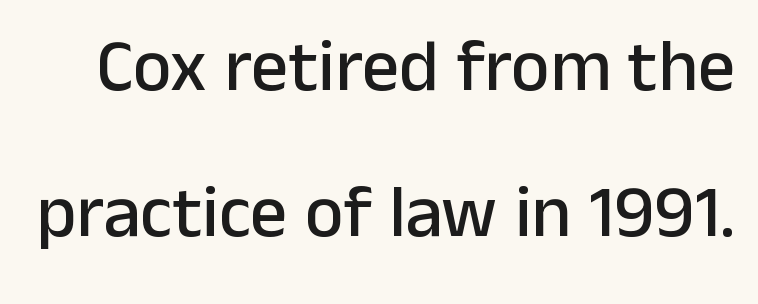
Line spacing here is loose. Each letter keeps its own natural width here, so spacing adapts to shape. Check where the strokes stop: nothing finishes them off — pure sans. Short note: letters normally spaced. This rendering features lettering with no underline.
